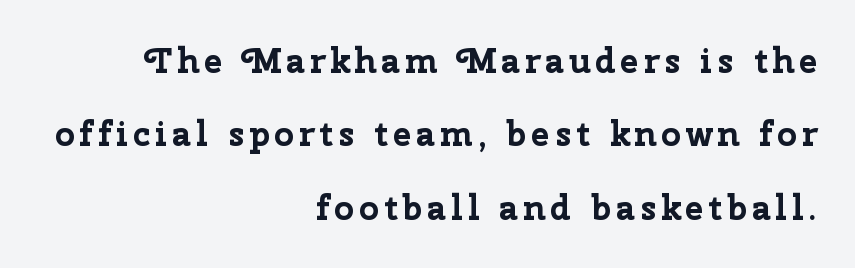
Q: Is the text bold? A: Yes.
Q: Is the text italic (slanted)? A: No, it is upright.
Q: Is the typeface a serif or a sans-serif typeface? A: Sans-serif.
Q: Is the text underlined? A: No.
Q: How is the paragraph aligned? A: Right-aligned.
Q: Is the spacing between lines tight, normal or loose? A: Loose.
Q: Width (condensed, normal, or wide)? A: Normal.
Q: Stroke contrast? A: Low.
Q: x-height? A: Medium.
Q: Monospaced? A: No.
